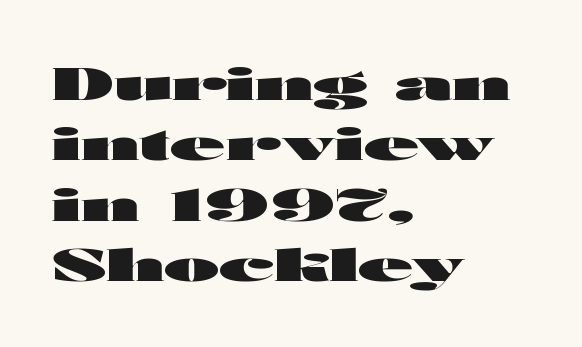
Q: Is the text bold? A: Yes.
Q: Is the text italic (slanted)? A: No, it is upright.
Q: Is the typeface a serif or a sans-serif typeface? A: Sans-serif.
Q: Is the text underlined? A: No.
Q: How is the paragraph aligned? A: Left-aligned.
Q: Is the spacing between letters normal or unusually wide? A: Normal.
Q: Is the spacing between lines tight, normal or loose? A: Normal.
Q: Width (condensed, normal, or wide)? A: Wide.
Q: Stroke contrast? A: High.
Q: x-height? A: Medium.
Q: Monospaced? A: No.
